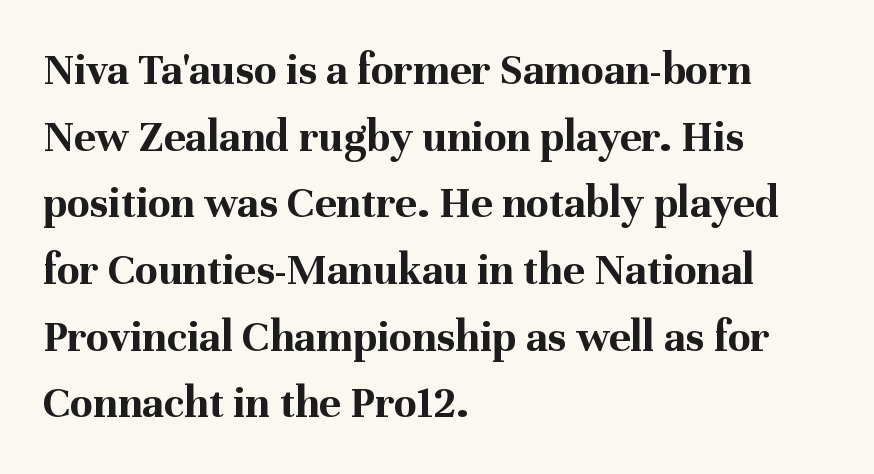
{"serif": "yes", "italic": "no", "bold": "yes", "weight": "bold", "width": "normal", "stroke_contrast": "medium", "x_height": "medium", "monospaced": "no", "underline": "no", "align": "left", "line_spacing": "normal", "line_spacing_ratio": 1.45, "letter_spacing": "normal", "letter_spacing_em": 0.0, "glyph_px": 46}
